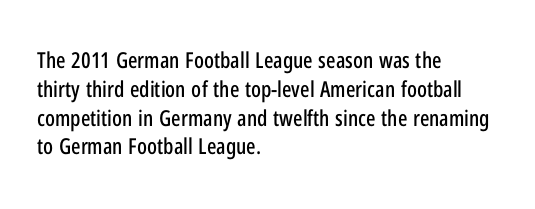
Q: Is the text italic (slanted)? A: No, it is upright.
Q: Is the text underlined? A: No.
Q: How is the paragraph aligned? A: Left-aligned.
Q: Is the spacing between letters normal or unusually wide? A: Normal.
Q: Is the spacing between lines tight, normal or loose? A: Normal.
